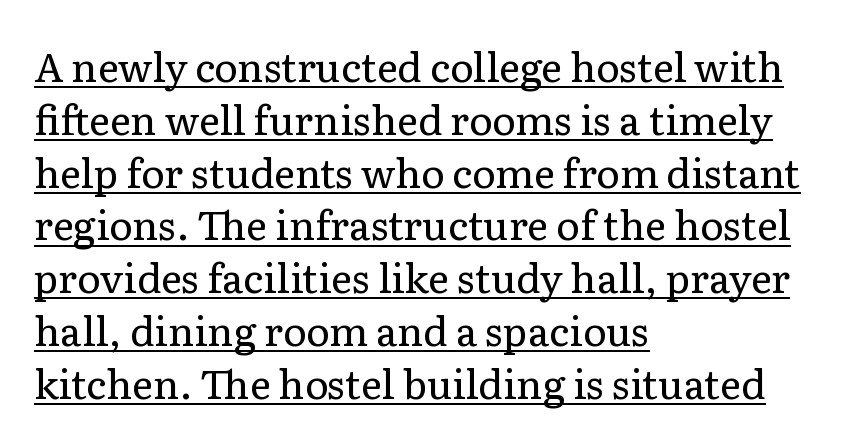
{"serif": "yes", "italic": "no", "bold": "no", "weight": "regular", "width": "normal", "stroke_contrast": "low", "x_height": "medium", "monospaced": "no", "underline": "yes", "align": "left", "line_spacing": "normal", "line_spacing_ratio": 1.32, "letter_spacing": "normal", "letter_spacing_em": 0.0, "glyph_px": 40}
